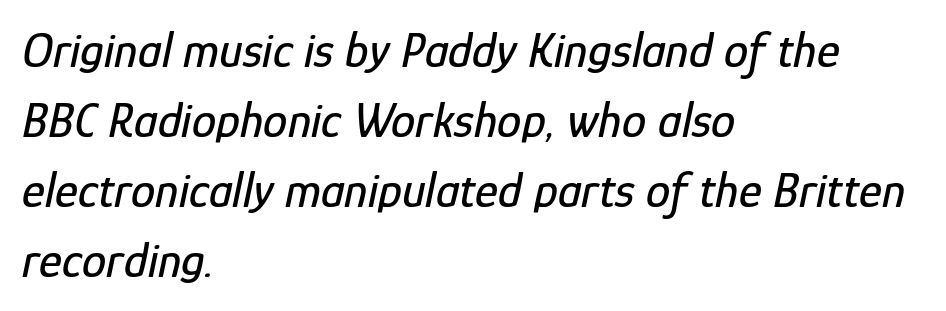
Normally led — the rows are evenly, conventionally spaced. The space beneath each line is pristine and unruled. Does the copy run flush right? No — it runs flush left. The type is set solid horizontally, with unmodified tracking.
